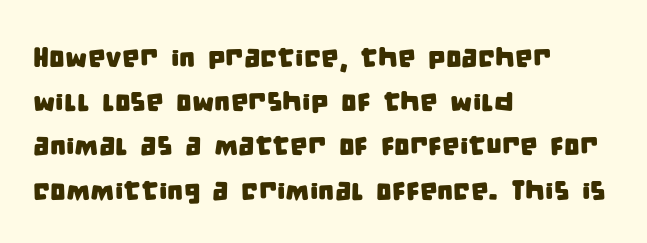
Q: Is the typeface a serif or a sans-serif typeface? A: Sans-serif.
Q: Is the text underlined? A: No.
Q: How is the paragraph aligned? A: Left-aligned.
Q: Is the spacing between letters normal or unusually wide? A: Normal.
Q: Is the spacing between lines tight, normal or loose? A: Normal.
Q: Width (condensed, normal, or wide)? A: Condensed.
Q: Stroke contrast? A: Low.
Q: x-height? A: Large.
Q: Monospaced? A: No.
